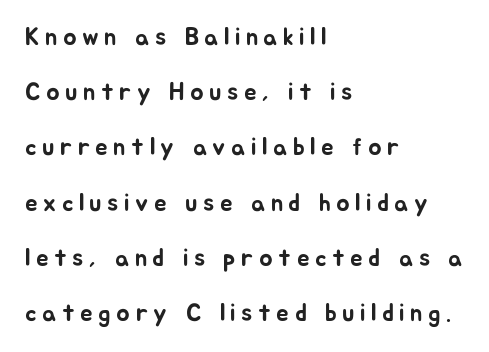
Q: Is the text italic (slanted)? A: No, it is upright.
Q: Is the text underlined? A: No.
Q: How is the paragraph aligned? A: Left-aligned.
Q: Is the spacing between letters normal or unusually wide? A: Unusually wide.
Q: Is the spacing between lines tight, normal or loose? A: Loose.
